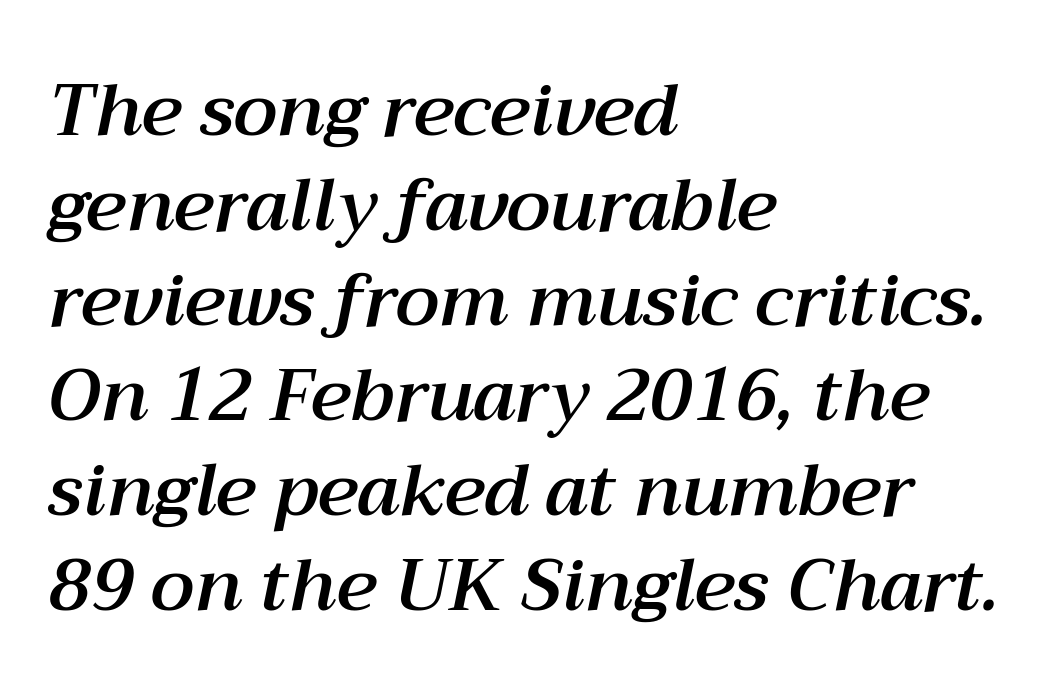
Q: Is the text italic (slanted)? A: Yes, it leans right by about 12 degrees.
Q: Is the text underlined? A: No.
Q: How is the paragraph aligned? A: Left-aligned.
Q: Is the spacing between letters normal or unusually wide? A: Normal.
Q: Is the spacing between lines tight, normal or loose? A: Normal.
Q: Width (condensed, normal, or wide)? A: Normal.
Q: Stroke contrast? A: Medium.
Q: x-height? A: Medium.
Q: Monospaced? A: No.
